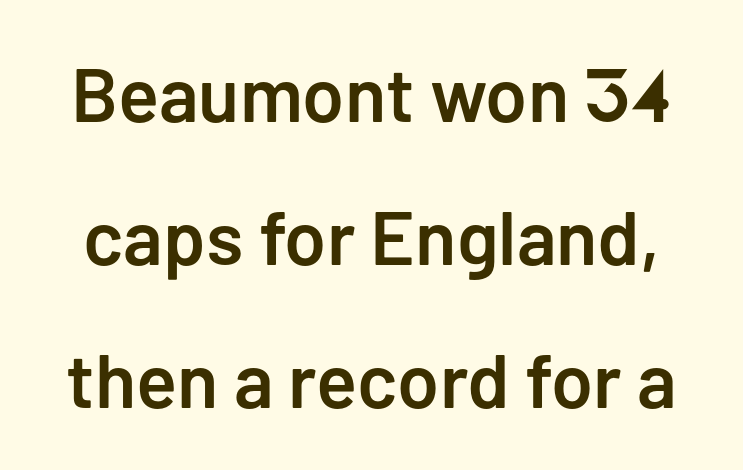
The image shows 76 px semibold sans-serif type, upright; set line spacing 1.88x, normal letter spacing, not underlined; low stroke contrast and a medium x-height.
